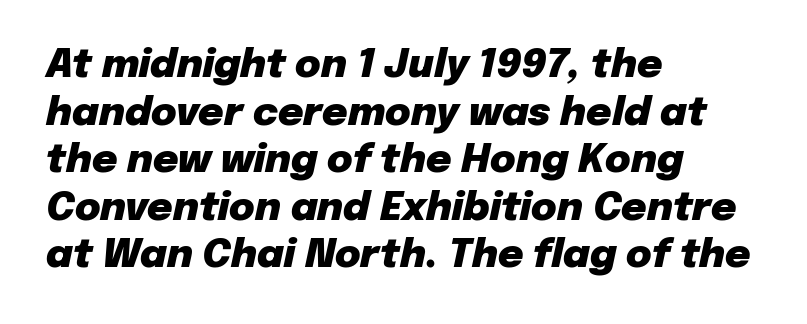
Q: Is the text bold? A: Yes.
Q: Is the text italic (slanted)? A: Yes, it leans right by about 12 degrees.
Q: Is the text underlined? A: No.
Q: How is the paragraph aligned? A: Left-aligned.
Q: Is the spacing between letters normal or unusually wide? A: Normal.
Q: Width (condensed, normal, or wide)? A: Normal.
Q: Stroke contrast? A: Low.
Q: x-height? A: Medium.
Q: Monospaced? A: No.
